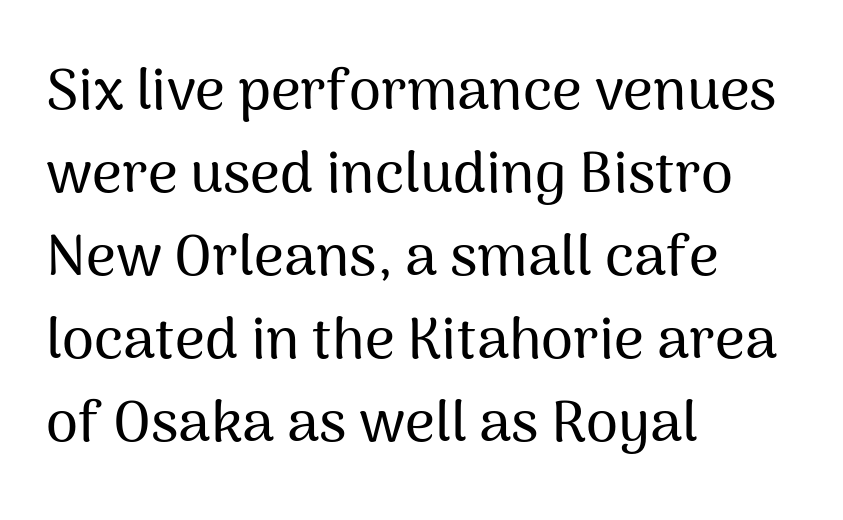
Q: Is the text italic (slanted)? A: No, it is upright.
Q: Is the typeface a serif or a sans-serif typeface? A: Sans-serif.
Q: Is the text underlined? A: No.
Q: How is the paragraph aligned? A: Left-aligned.
Q: Is the spacing between letters normal or unusually wide? A: Normal.
Q: Is the spacing between lines tight, normal or loose? A: Normal.
Q: Width (condensed, normal, or wide)? A: Normal.
Q: Stroke contrast? A: Medium.
Q: x-height? A: Medium.
Q: Monospaced? A: No.
